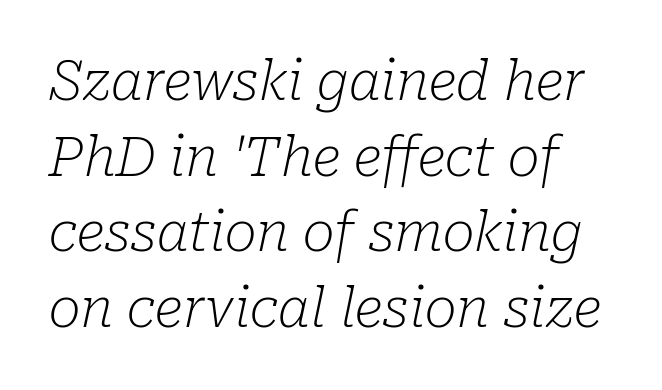
{"serif": "yes", "italic": "yes", "lean": "right", "slant_degrees": 10, "bold": "no", "weight": "light", "width": "normal", "stroke_contrast": "low", "x_height": "medium", "monospaced": "no", "underline": "no", "line_spacing": "normal", "line_spacing_ratio": 1.4, "letter_spacing": "normal", "letter_spacing_em": 0.0, "glyph_px": 54}
